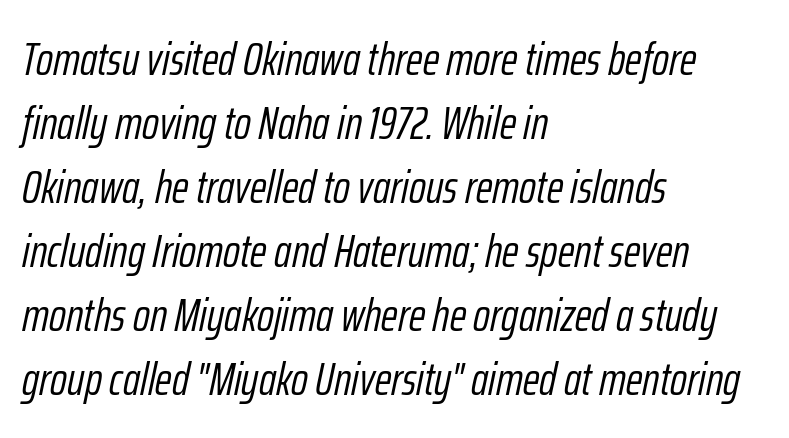
{"italic": "yes", "lean": "right", "slant_degrees": 12, "bold": "no", "weight": "light", "width": "condensed", "stroke_contrast": "low", "x_height": "medium", "monospaced": "no", "underline": "no", "align": "left", "line_spacing": "normal", "line_spacing_ratio": 1.39, "letter_spacing": "normal", "letter_spacing_em": 0.0, "glyph_px": 46}
